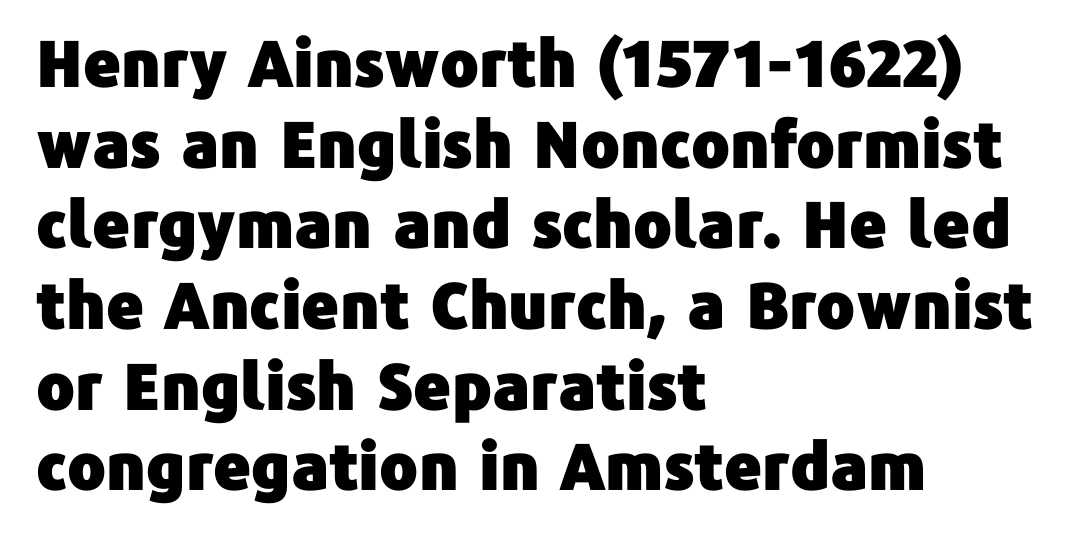
{"serif": "no", "italic": "no", "width": "normal", "stroke_contrast": "low", "x_height": "medium", "monospaced": "no", "underline": "no", "align": "left", "line_spacing": "normal", "line_spacing_ratio": 1.26, "letter_spacing": "normal", "letter_spacing_em": 0.0, "glyph_px": 64}
